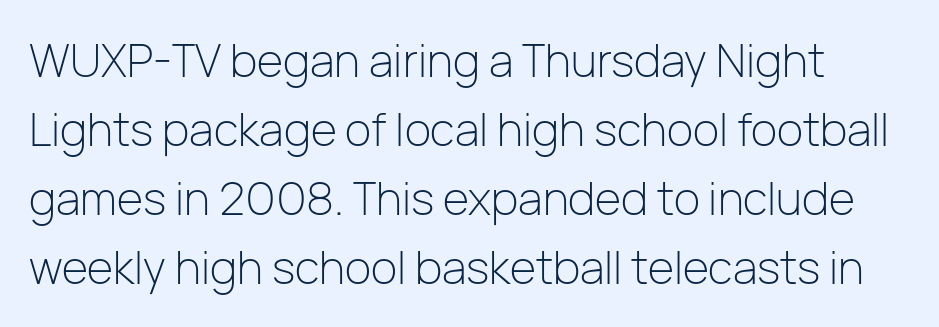
{"serif": "no", "italic": "no", "bold": "no", "weight": "light", "width": "normal", "stroke_contrast": "low", "x_height": "medium", "monospaced": "no", "underline": "no", "line_spacing": "normal", "line_spacing_ratio": 1.53, "letter_spacing": "normal", "letter_spacing_em": 0.0, "glyph_px": 45}
